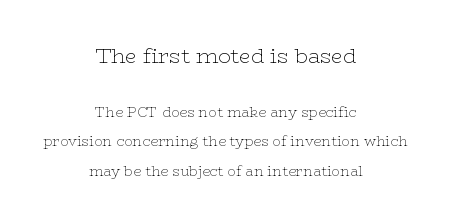
The image shows 21 px text type, upright; set centered, loose line spacing (2.13x), normal letter spacing, not underlined; the first (top) block is 1.5x larger.
